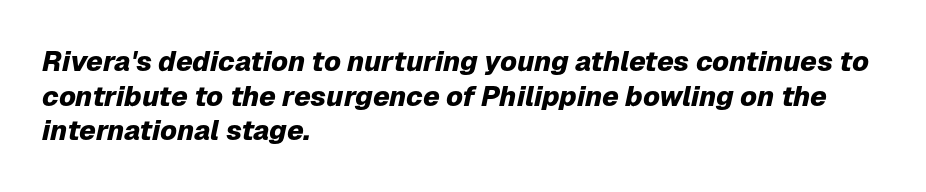
{"italic": "yes", "lean": "right", "slant_degrees": 12, "bold": "yes", "weight": "heavy", "width": "normal", "stroke_contrast": "low", "x_height": "medium", "monospaced": "no", "underline": "no", "align": "left", "line_spacing_ratio": 1.24, "letter_spacing": "normal", "letter_spacing_em": 0.0, "glyph_px": 28}
